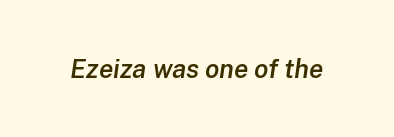
The image shows 26 px text type, italic (leaning right); set normal letter spacing, not underlined.
